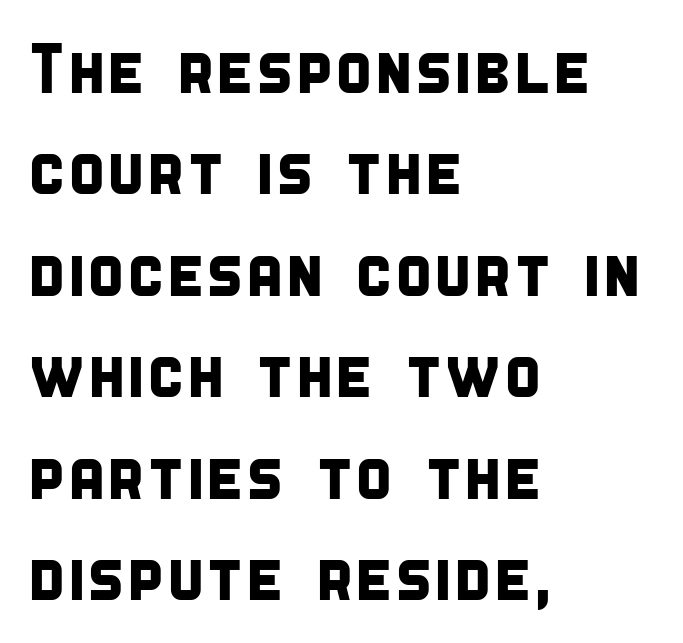
The image shows 70 px condensed sans-serif type; set left-aligned, normal line spacing (1.45x), normal letter spacing, not underlined; low stroke contrast and a large x-height.
